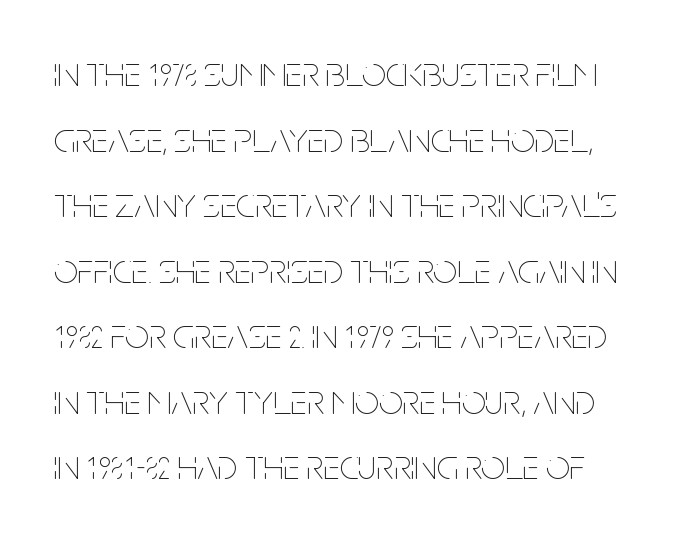
{"italic": "no", "bold": "no", "weight": "thin", "width": "condensed", "stroke_contrast": "low", "x_height": "large", "monospaced": "no", "underline": "no", "line_spacing": "normal", "line_spacing_ratio": 1.56, "letter_spacing": "normal", "letter_spacing_em": 0.0, "glyph_px": 42}
